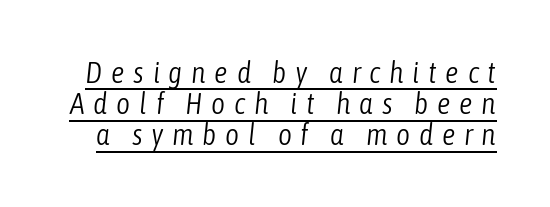
{"italic": "yes", "lean": "right", "slant_degrees": 6, "bold": "no", "weight": "light", "width": "condensed", "stroke_contrast": "low", "x_height": "medium", "monospaced": "no", "underline": "yes", "line_spacing": "tight", "line_spacing_ratio": 1.04, "letter_spacing": "wide", "letter_spacing_em": 0.29, "glyph_px": 30}
